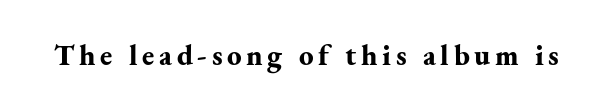
{"serif": "yes", "italic": "no", "bold": "yes", "weight": "bold", "width": "normal", "stroke_contrast": "medium", "x_height": "small", "monospaced": "no", "underline": "no", "glyph_px": 29}
